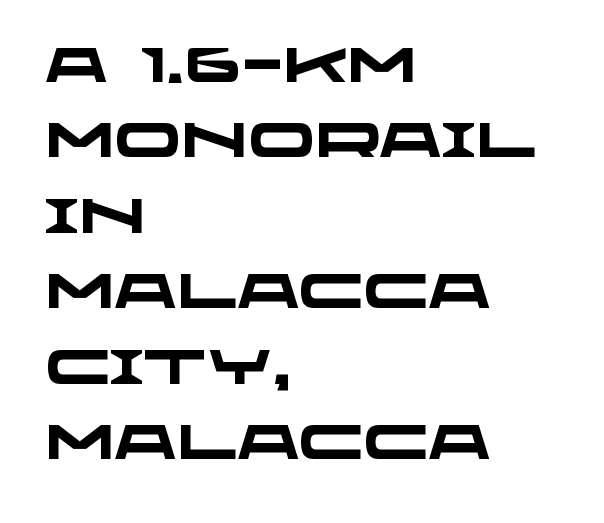
The image shows 49 px heavy, wide sans-serif type; set left-aligned, normal line spacing (1.54x), normal letter spacing, not underlined; low stroke contrast and a large x-height.
